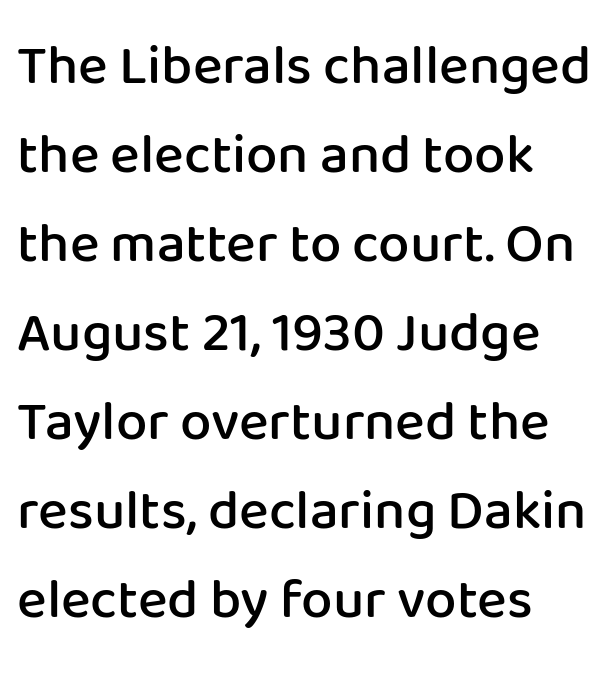
Q: Is the text bold? A: Semi-bold.
Q: Is the text italic (slanted)? A: No, it is upright.
Q: Is the typeface a serif or a sans-serif typeface? A: Sans-serif.
Q: Is the text underlined? A: No.
Q: How is the paragraph aligned? A: Left-aligned.
Q: Is the spacing between letters normal or unusually wide? A: Normal.
Q: Is the spacing between lines tight, normal or loose? A: Normal.
Q: Width (condensed, normal, or wide)? A: Normal.
Q: Stroke contrast? A: Low.
Q: x-height? A: Medium.
Q: Monospaced? A: No.
